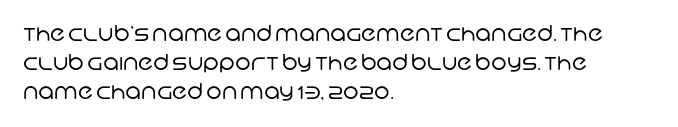
{"bold": "no", "underline": "no", "align": "left", "line_spacing": "normal", "line_spacing_ratio": 1.31, "letter_spacing": "normal", "letter_spacing_em": 0.0, "glyph_px": 22}
